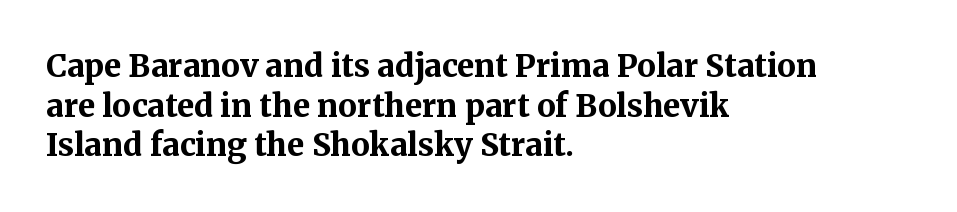
Q: Is the text bold? A: Yes.
Q: Is the text italic (slanted)? A: No, it is upright.
Q: Is the typeface a serif or a sans-serif typeface? A: Serif.
Q: Is the text underlined? A: No.
Q: How is the paragraph aligned? A: Left-aligned.
Q: Is the spacing between letters normal or unusually wide? A: Normal.
Q: Is the spacing between lines tight, normal or loose? A: Normal.
Q: Width (condensed, normal, or wide)? A: Normal.
Q: Stroke contrast? A: Medium.
Q: x-height? A: Medium.
Q: Monospaced? A: No.
